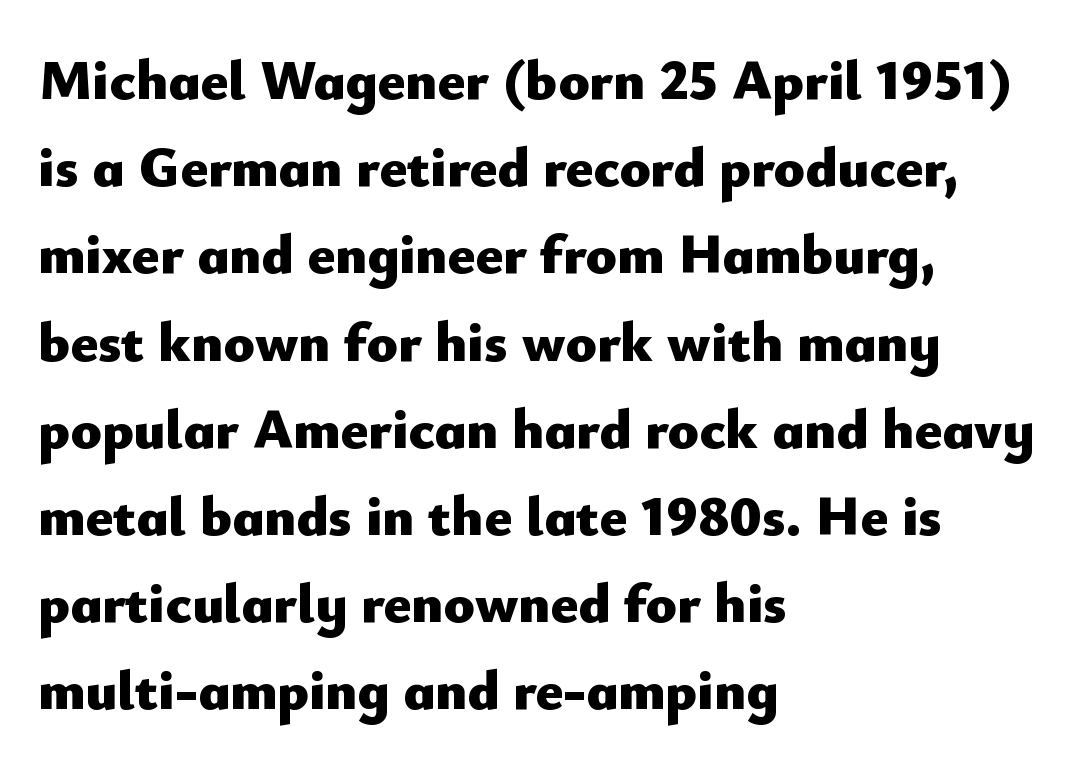
Heft: maximum for text — a bold. Default kerning and tracking; the words read as compact shapes. Descenders are the only things crossing below the line. Horizontal alignment here is leftward, the default for most running prose.
